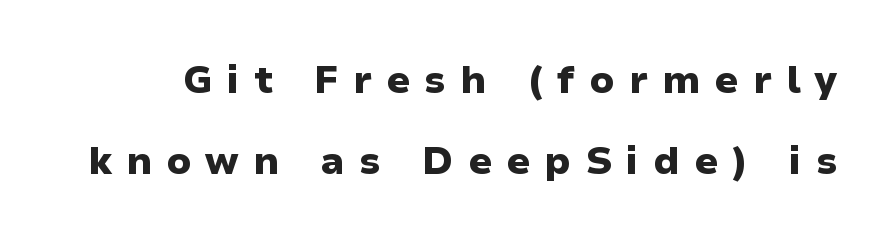
{"serif": "no", "italic": "no", "bold": "yes", "weight": "heavy", "width": "normal", "stroke_contrast": "low", "x_height": "medium", "monospaced": "no", "underline": "no", "line_spacing": "loose", "line_spacing_ratio": 2.13, "letter_spacing": "wide", "letter_spacing_em": 0.38, "glyph_px": 38}
